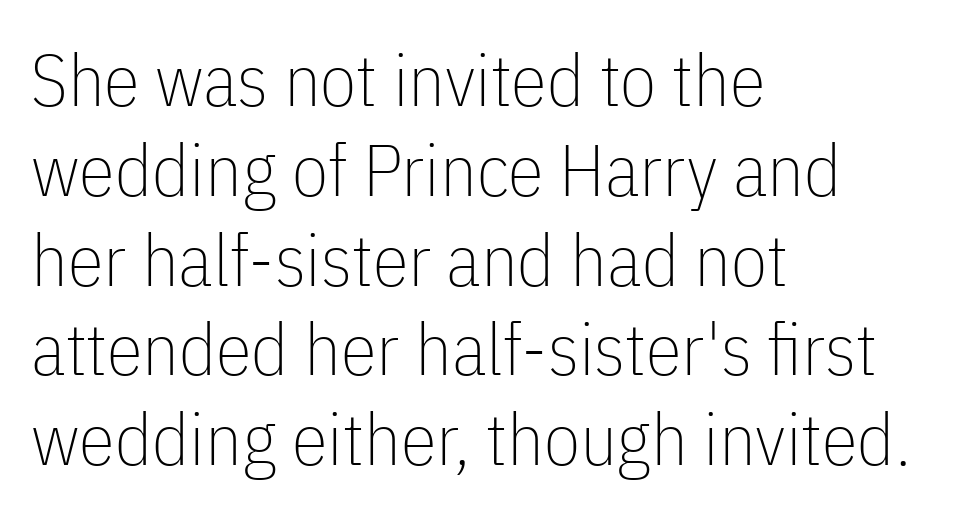
The text was rendered using a sans face with plain stroke endings. Character widths vary here, with narrow letters taking less room than wide ones. Characters remain perfectly vertical along every line. Bold? No — there's no thickening of the strokes. Notice how the passage keeps a crisp vertical edge on the left only. Here the glyphs are tracked normally, forming tight word shapes.
